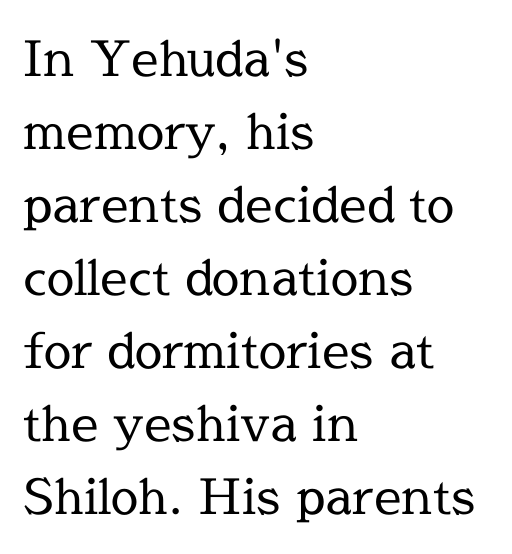
Q: Is the text bold? A: No.
Q: Is the text italic (slanted)? A: No, it is upright.
Q: Is the typeface a serif or a sans-serif typeface? A: Serif.
Q: Is the text underlined? A: No.
Q: How is the paragraph aligned? A: Left-aligned.
Q: Is the spacing between letters normal or unusually wide? A: Normal.
Q: Is the spacing between lines tight, normal or loose? A: Normal.
Q: Width (condensed, normal, or wide)? A: Normal.
Q: x-height? A: Medium.
Q: Monospaced? A: No.
